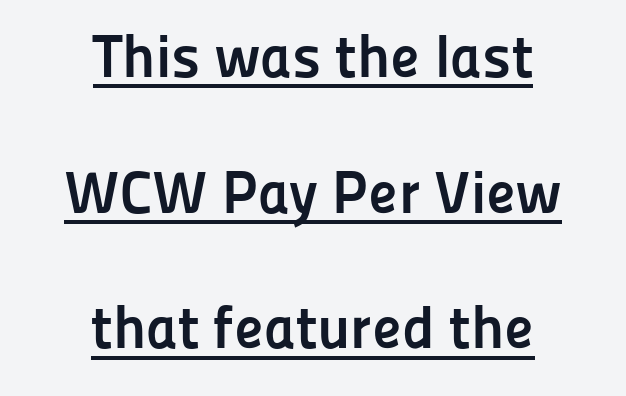
Every character sits straight up, as roman type does. Spacing between characters is what you'd get straight out of the box. Compared with typical paragraphs, the rows here are farther apart. A rule runs beneath these lines of type. Is this a fixed-width face? No — the glyphs have proportional, varying widths. Font category for this specimen: sans-serif.
